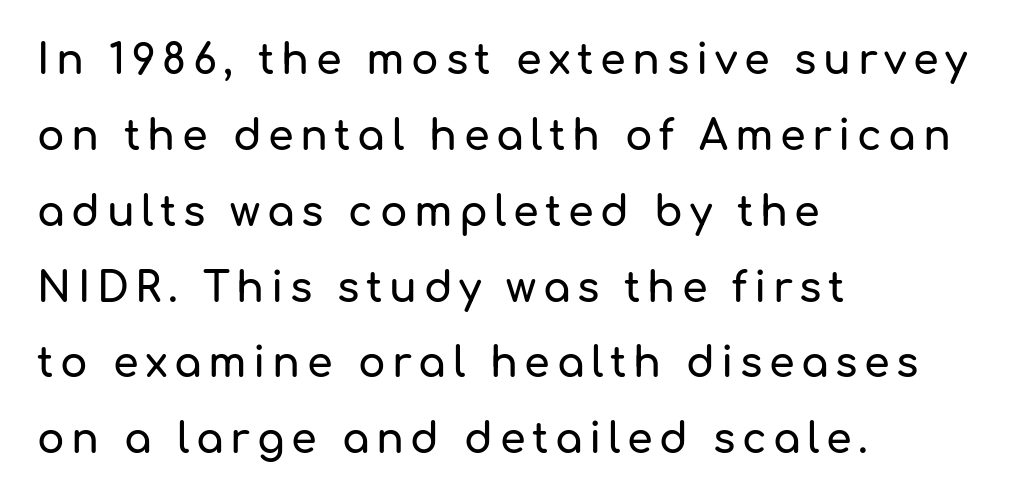
Lines of text with bare space underneath. The letters advance in unequal steps, a hallmark of proportional type. Line starts are locked; line ends wander. Font category for this specimen: sans-serif. This is roman type, the default non-slanted kind.
